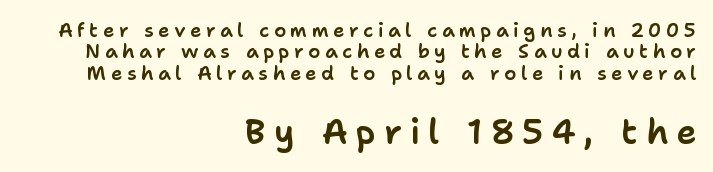
The image shows 34 px sans-serif type, upright; set right-aligned, tight line spacing (1.13x), unusually wide letter spacing (+0.24 em), not underlined; the second (bottom) block is 1.79x larger; low stroke contrast and a medium x-height.
